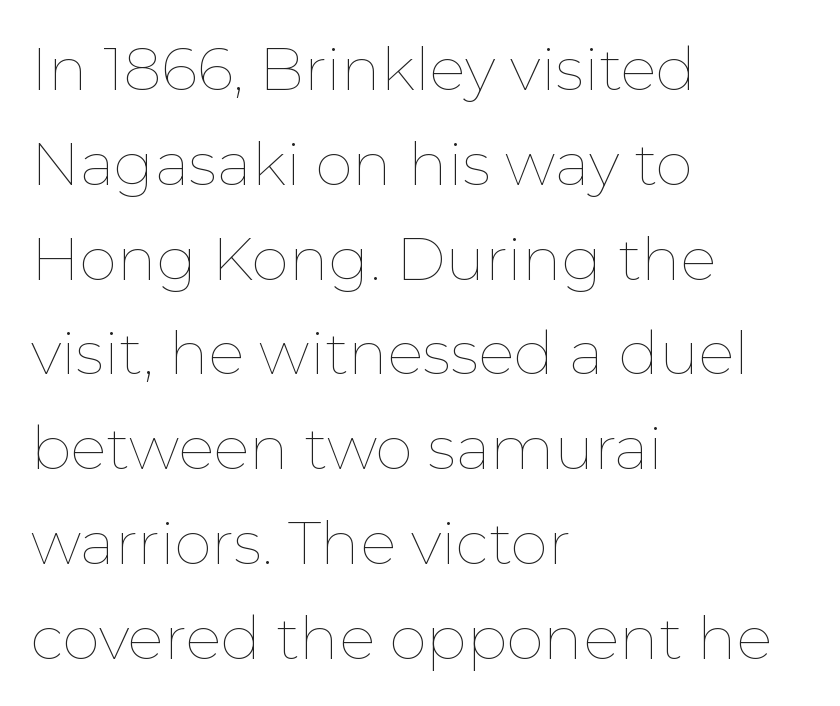
Stems and bowls with no extra thickness — not bold. Which margin do the lines hug? The left one — the right edge is uneven. Is this a fixed-width face? No — the glyphs have proportional, varying widths. Horizontal bands of white between lines are of average thickness. Caption: standard tracking, unaltered. The lettering holds an erect, upright posture throughout.
